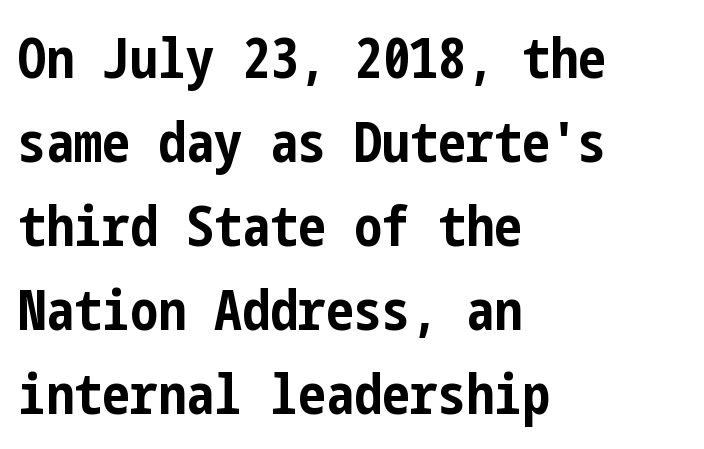
The passage shown is typeset with a sans-serif family. Does the leading feel generous? No, just average. The space beneath each line is pristine and unruled. Honestly, the letter spacing is just normal — you wouldn't notice it.
